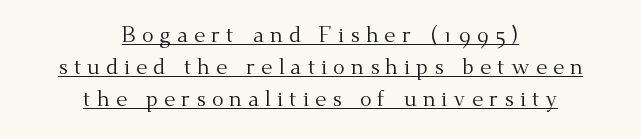
The type sits square on the baseline with zero lean. Words appear elongated and porous because spacing is wide. Vertical stems look standard width or narrower in stroke. Caption: multi-line text, centered on the measure. Rows of type keep a routine distance in the vertical direction. Underlined type.
